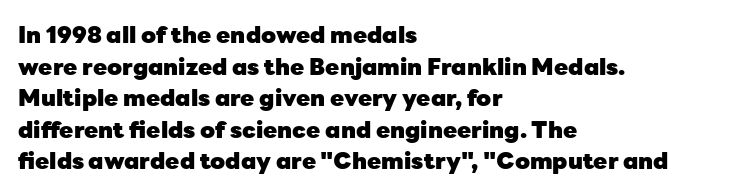
Q: Is the text bold? A: Yes.
Q: Is the text italic (slanted)? A: No, it is upright.
Q: Is the text underlined? A: No.
Q: How is the paragraph aligned? A: Left-aligned.
Q: Is the spacing between letters normal or unusually wide? A: Normal.
Q: Is the spacing between lines tight, normal or loose? A: Normal.
